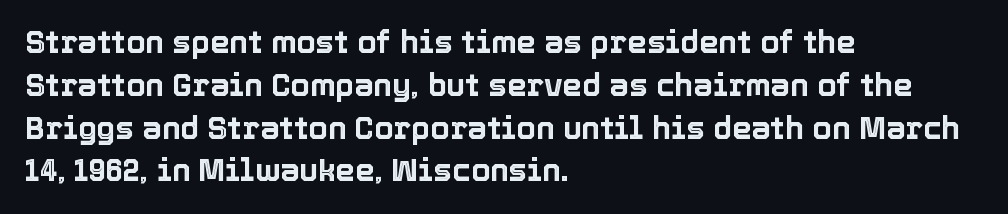
{"italic": "no", "width": "normal", "x_height": "medium", "monospaced": "no", "underline": "no", "align": "left", "line_spacing": "normal", "line_spacing_ratio": 1.38, "letter_spacing": "normal", "letter_spacing_em": 0.0, "glyph_px": 31}
